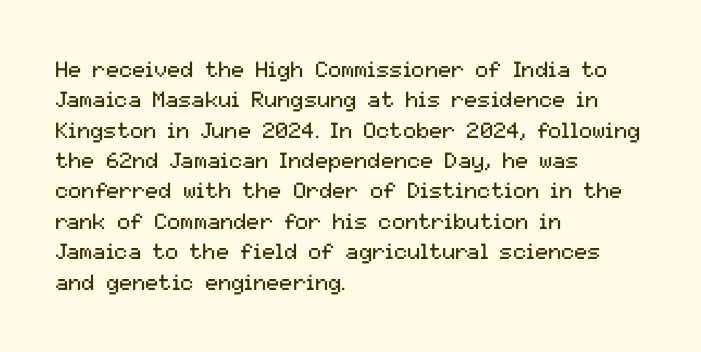
The image shows 22 px text type, upright; set left-aligned, normal line spacing (1.38x), normal letter spacing, not underlined.
